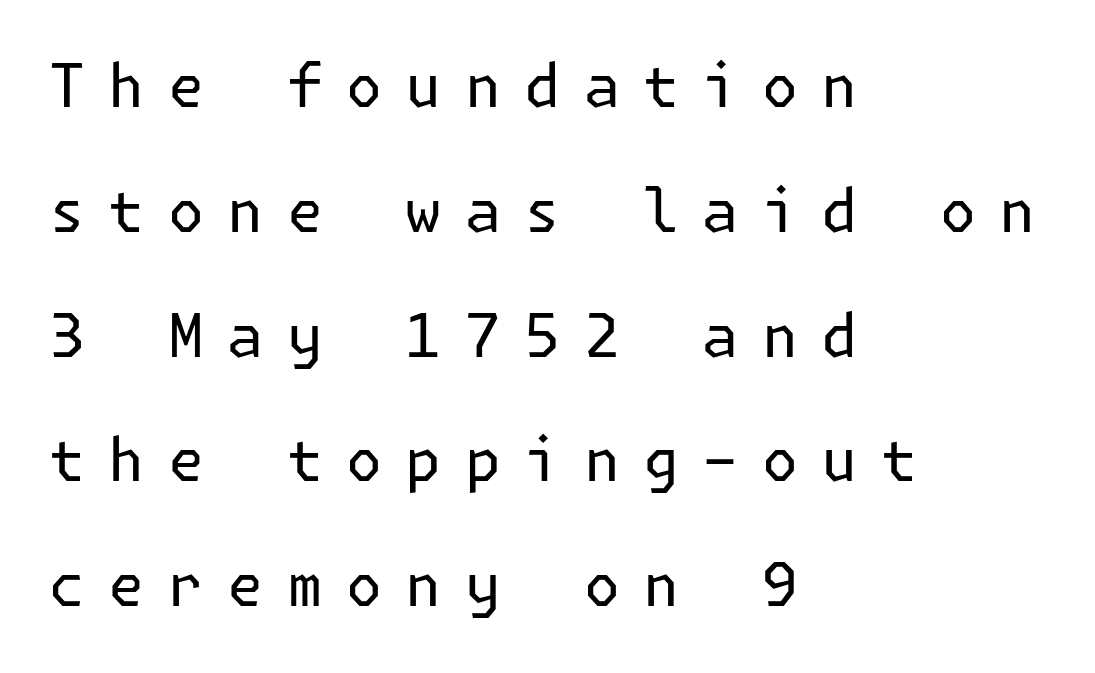
Q: Is the text bold? A: No.
Q: Is the text italic (slanted)? A: No, it is upright.
Q: Is the typeface a serif or a sans-serif typeface? A: Sans-serif.
Q: Is the text underlined? A: No.
Q: How is the paragraph aligned? A: Left-aligned.
Q: Is the spacing between letters normal or unusually wide? A: Unusually wide.
Q: Is the spacing between lines tight, normal or loose? A: Loose.
Q: Width (condensed, normal, or wide)? A: Normal.
Q: Stroke contrast? A: Low.
Q: x-height? A: Medium.
